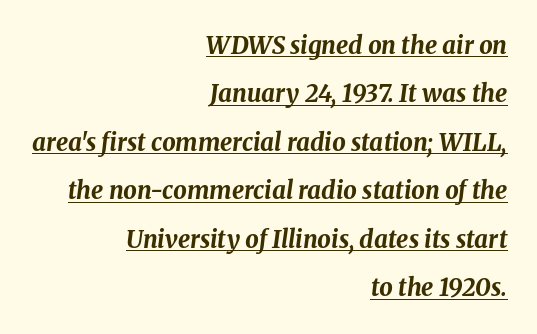
The image shows 24 px bold type, italic (leaning right); set right-aligned, loose line spacing (2.02x), normal letter spacing, underlined.
